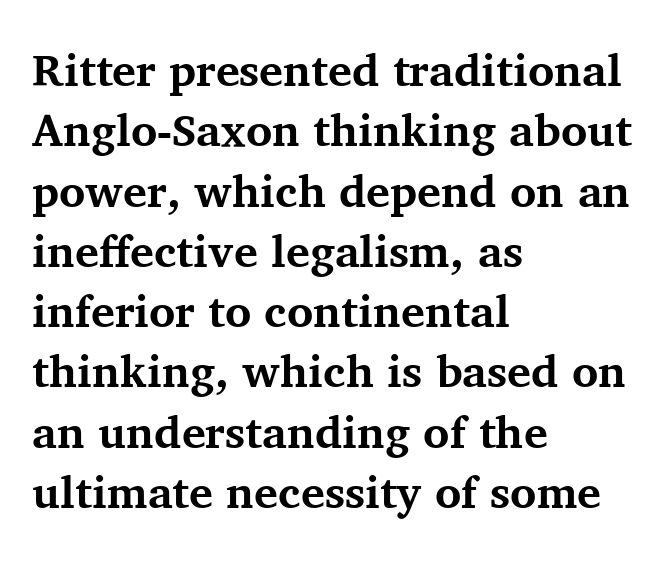
The image shows 45 px bold serif type, upright; set left-aligned, normal line spacing (1.34x), normal letter spacing, not underlined; medium stroke contrast and a medium x-height.
